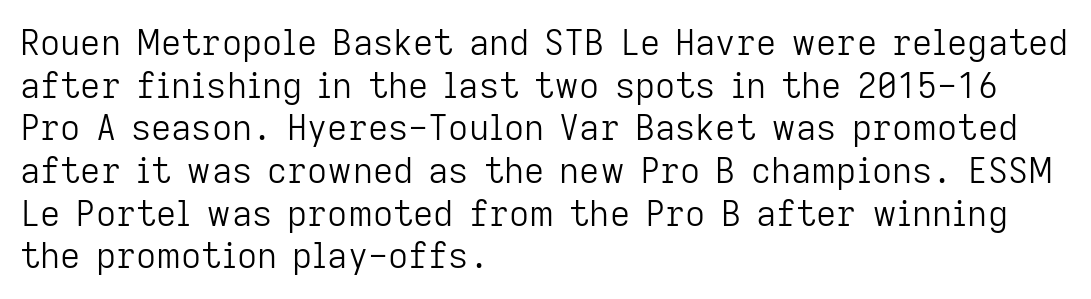
{"serif": "no", "italic": "no", "bold": "no", "weight": "light", "width": "normal", "stroke_contrast": "low", "x_height": "medium", "monospaced": "no", "underline": "no", "align": "left", "line_spacing_ratio": 1.22, "letter_spacing": "normal", "letter_spacing_em": 0.0, "glyph_px": 35}
